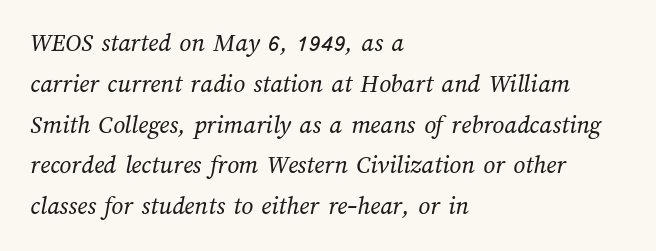
The passage shown stacks its lines at a standard gap. The characters are drawn with everyday or finer stroke widths. Line starts are locked; line ends wander. A typesetter would call this zero additional tracking. The zone under the glyphs is completely vacant.
